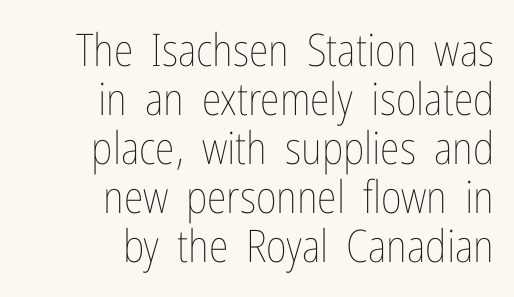
Q: Is the text bold? A: No.
Q: Is the text italic (slanted)? A: No, it is upright.
Q: Is the text underlined? A: No.
Q: How is the paragraph aligned? A: Right-aligned.
Q: Is the spacing between letters normal or unusually wide? A: Normal.
Q: Is the spacing between lines tight, normal or loose? A: Tight.
Q: Width (condensed, normal, or wide)? A: Condensed.
Q: Stroke contrast? A: Low.
Q: x-height? A: Medium.
Q: Monospaced? A: No.
